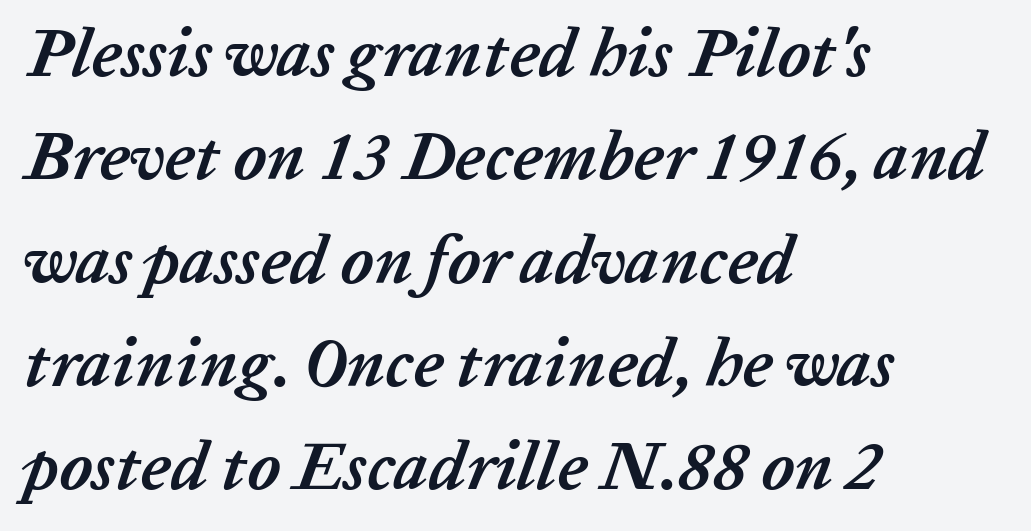
The image shows 68 px semibold type, italic (leaning right); set left-aligned, normal line spacing (1.52x), normal letter spacing, not underlined; low stroke contrast and a medium x-height.
